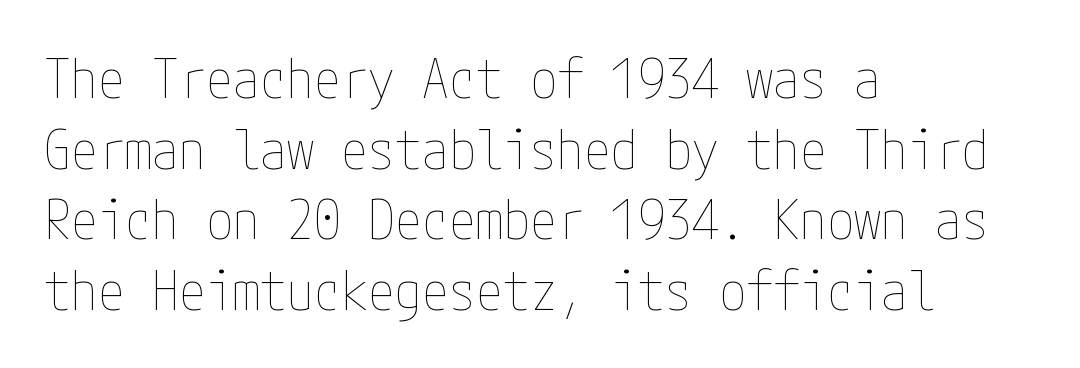
The image shows 54 px thin, condensed type, upright; set left-aligned, normal line spacing (1.31x), normal letter spacing, not underlined; low stroke contrast and a medium x-height.
